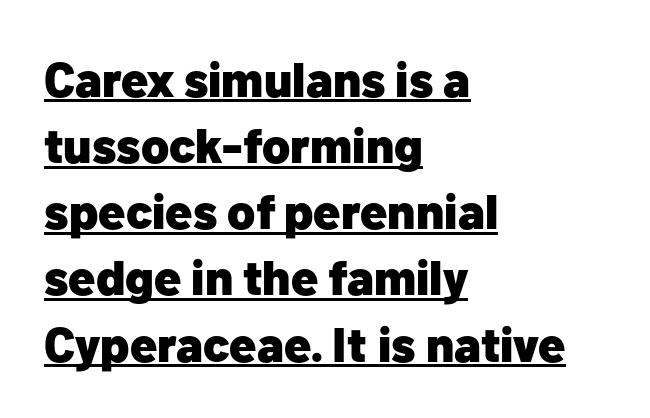
The image shows 49 px heavy sans-serif type, upright; set left-aligned, normal line spacing (1.35x), normal letter spacing, underlined; low stroke contrast and a medium x-height.
